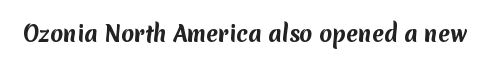
On the weight axis this lands at bold, roughly 700. Spacing between characters is what you'd get straight out of the box. Check under the words: just untouched page.
